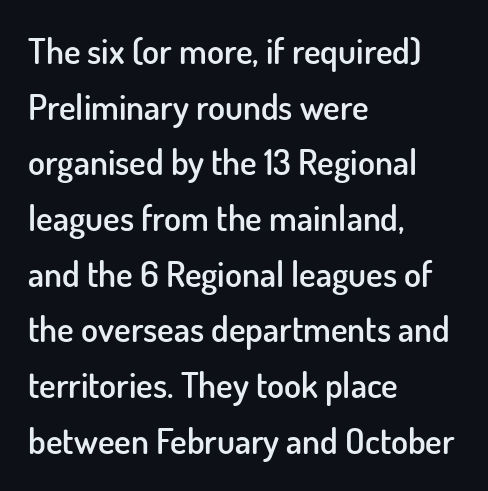
The image shows 35 px semibold sans-serif type, upright; set left-aligned, normal line spacing (1.59x), normal letter spacing, not underlined; low stroke contrast and a small x-height.
